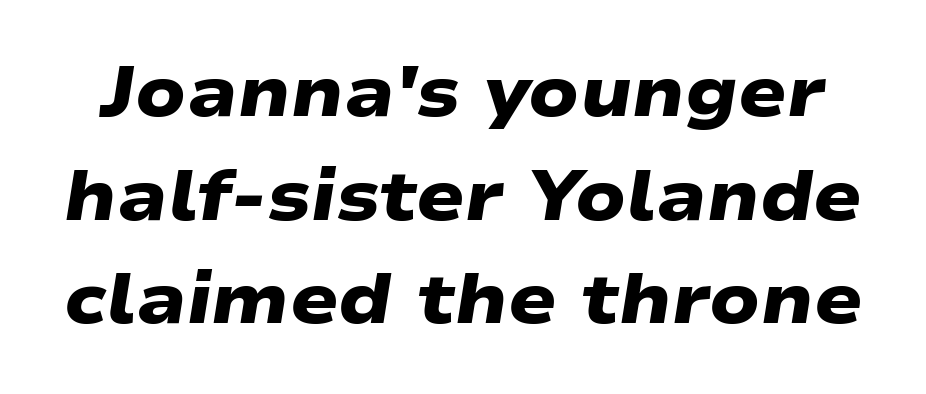
The image shows 71 px heavy, wide sans-serif type; set normal line spacing (1.46x), normal letter spacing, not underlined; low stroke contrast and a medium x-height.
